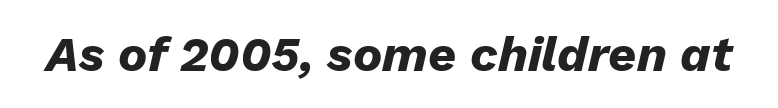
Q: Is the text bold? A: Yes.
Q: Is the text italic (slanted)? A: Yes, it leans right by about 13 degrees.
Q: Is the text underlined? A: No.
Q: Is the spacing between letters normal or unusually wide? A: Normal.
Q: Width (condensed, normal, or wide)? A: Normal.
Q: Stroke contrast? A: Low.
Q: x-height? A: Medium.
Q: Monospaced? A: No.
